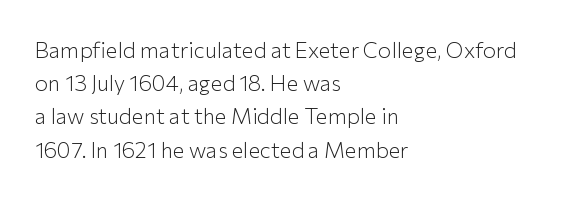
Tall strokes in this sample are plumb rather than angled. Weight: regular or lighter. Tracking value appears to be zero — textbook default spacing. The passage shown stacks its lines at a standard gap. The lines in this sample share a left origin and differ only in where they stop. Anything drawn beneath the words? Only blank space.
